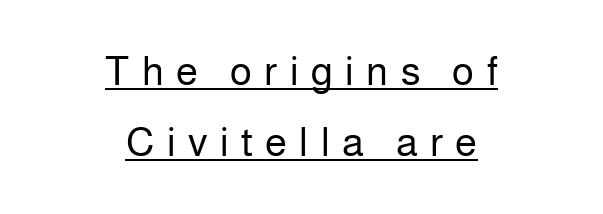
Q: Is the text bold? A: No.
Q: Is the text italic (slanted)? A: No, it is upright.
Q: Is the typeface a serif or a sans-serif typeface? A: Sans-serif.
Q: Is the text underlined? A: Yes.
Q: How is the paragraph aligned? A: Centered.
Q: Is the spacing between letters normal or unusually wide? A: Unusually wide.
Q: Width (condensed, normal, or wide)? A: Normal.
Q: Stroke contrast? A: Low.
Q: x-height? A: Medium.
Q: Monospaced? A: No.
